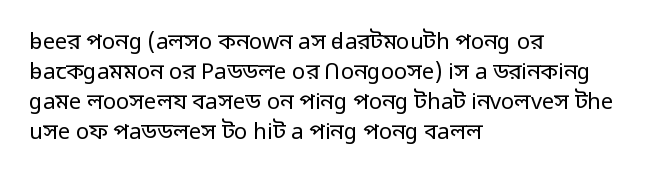
{"italic": "no", "bold": "no", "underline": "no", "align": "left", "line_spacing": "normal", "line_spacing_ratio": 1.37, "letter_spacing": "normal", "letter_spacing_em": 0.0, "glyph_px": 22}
